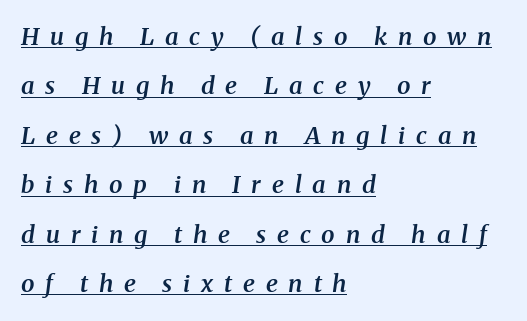
Notice how the stems are inclined rather than vertical — that's the hallmark of italics. A typesetter would call this leading open, well beyond the default. Caption: multi-line text, flush left, ragged right. The rendering uses the underline text-decoration. Semibold letterforms, between regular and bold.
